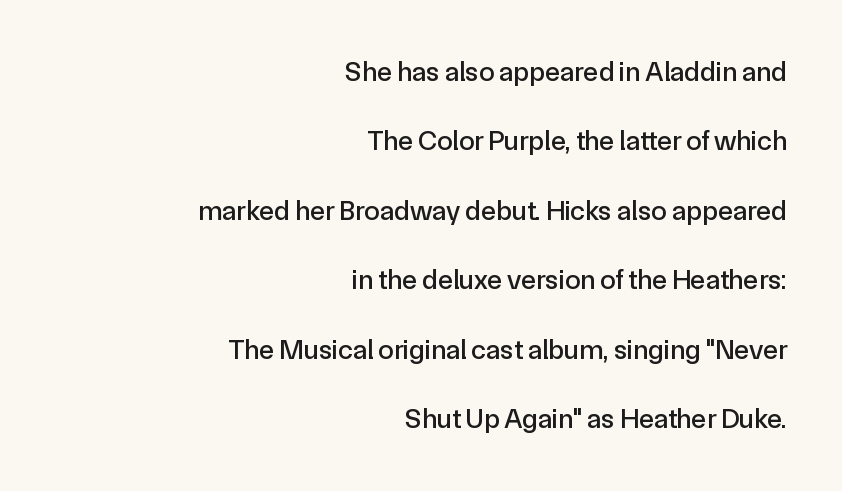
{"serif": "no", "italic": "no", "width": "normal", "x_height": "medium", "monospaced": "no", "underline": "no", "align": "right", "line_spacing": "loose", "line_spacing_ratio": 2.48, "letter_spacing": "normal", "letter_spacing_em": 0.0, "glyph_px": 28}
